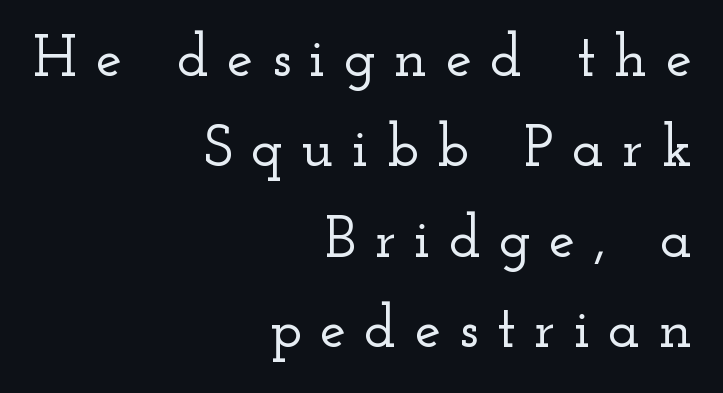
The lettering stays uniformly vertical, giving the passage a roman look. Examine the stroke ends and you'll spot serifs. Horizontally, the lines are justified to the trailing edge only. There is plenty of visible air inserted between adjacent glyphs. Each letter keeps its own natural width here, so spacing adapts to shape. The baseline area is clear.
